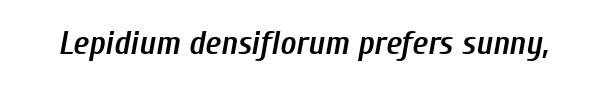
Q: Is the text bold? A: Semi-bold.
Q: Is the text italic (slanted)? A: Yes, it leans right by about 10 degrees.
Q: Is the text underlined? A: No.
Q: Is the spacing between letters normal or unusually wide? A: Normal.
Q: Width (condensed, normal, or wide)? A: Condensed.
Q: Stroke contrast? A: Low.
Q: x-height? A: Medium.
Q: Monospaced? A: No.
